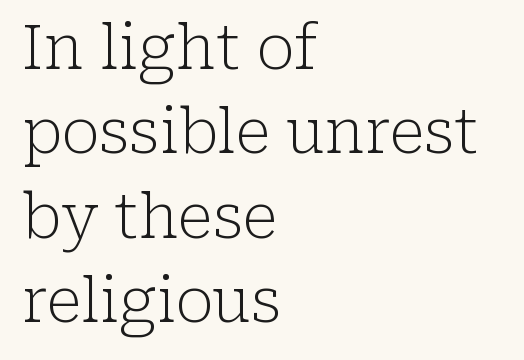
{"serif": "yes", "italic": "no", "bold": "no", "weight": "light", "width": "normal", "stroke_contrast": "low", "x_height": "medium", "monospaced": "no", "underline": "no", "align": "left", "line_spacing": "normal", "line_spacing_ratio": 1.36, "letter_spacing": "normal", "letter_spacing_em": 0.0, "glyph_px": 62}
